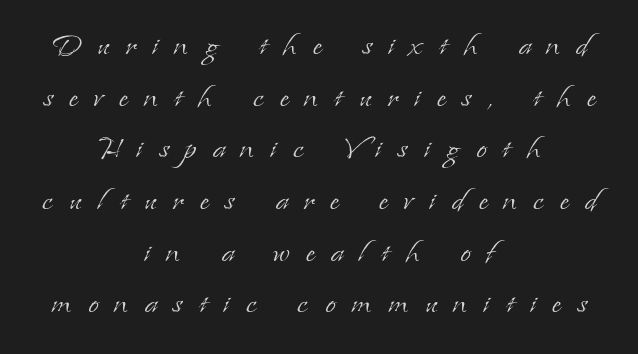
Stem width sits at or under what a default text font uses. Leftover space on each line is divided equally before and after the words. Stroke terminals: seriffed. The passage shown has open, widely tracked lettering throughout. The passage shown is not underscored anywhere.
